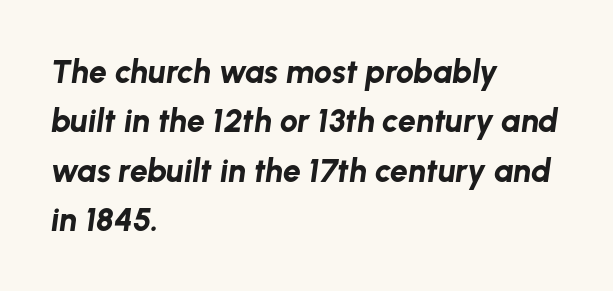
Q: Is the text bold? A: Yes.
Q: Is the text italic (slanted)? A: Yes, it leans right by about 8 degrees.
Q: Is the text underlined? A: No.
Q: How is the paragraph aligned? A: Left-aligned.
Q: Is the spacing between letters normal or unusually wide? A: Normal.
Q: Is the spacing between lines tight, normal or loose? A: Normal.
Q: Width (condensed, normal, or wide)? A: Normal.
Q: Stroke contrast? A: Low.
Q: x-height? A: Medium.
Q: Monospaced? A: No.
